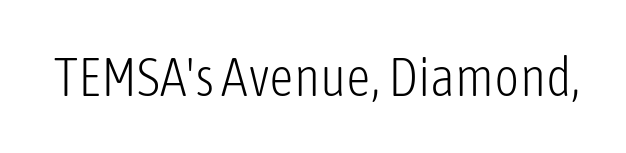
These lines are rendered in a variable-pitch font. Font category for this specimen: sans-serif. The lettering holds an erect, upright posture throughout. The zone under the glyphs is completely vacant. Letter spacing: default. Is this a heavy cut? Hardly; it is regular or lighter.
